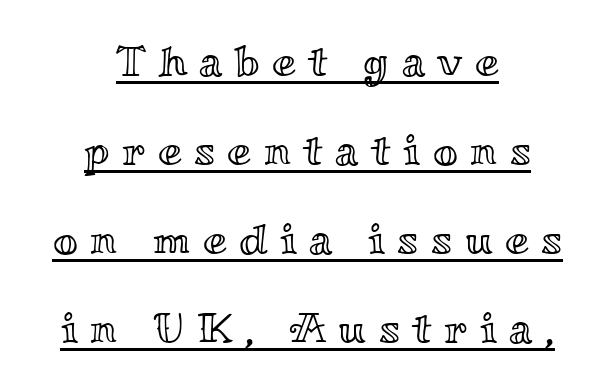
The image shows 43 px wide type, upright; set centered, loose line spacing (2.07x), unusually wide letter spacing (+0.29 em), underlined; a small x-height.
